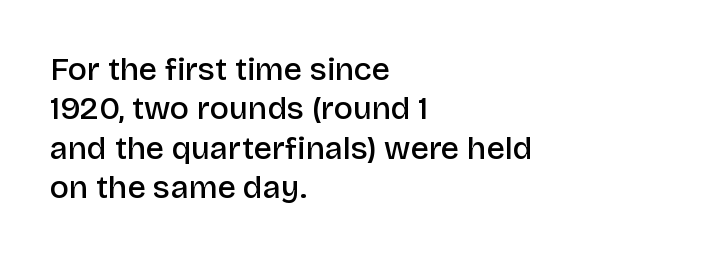
The image shows 32 px semibold sans-serif type, upright; set left-aligned, line spacing 1.23x, normal letter spacing, not underlined; low stroke contrast and a large x-height.
